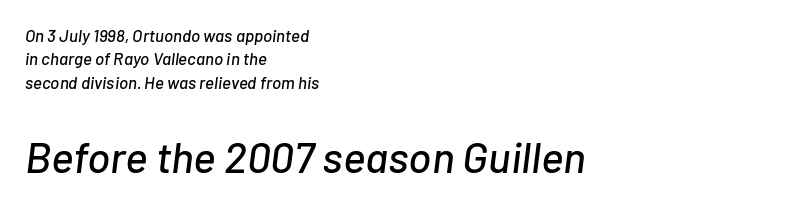
{"italic": "yes", "lean": "right", "slant_degrees": 7, "width": "normal", "stroke_contrast": "low", "x_height": "medium", "monospaced": "no", "underline": "no", "align": "left", "line_spacing": "normal", "line_spacing_ratio": 1.38, "letter_spacing": "normal", "letter_spacing_em": 0.0, "larger_block": "second", "size_ratio": 2.53, "glyph_px": 43}
